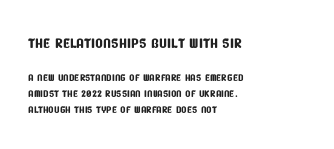
Q: Is the text underlined? A: No.
Q: How is the paragraph aligned? A: Left-aligned.
Q: Is the spacing between letters normal or unusually wide? A: Normal.
Q: Is the spacing between lines tight, normal or loose? A: Tight.
Q: Which block of text is set in a larger size, the first (top) or the second (bottom)? A: The first (top) one.
